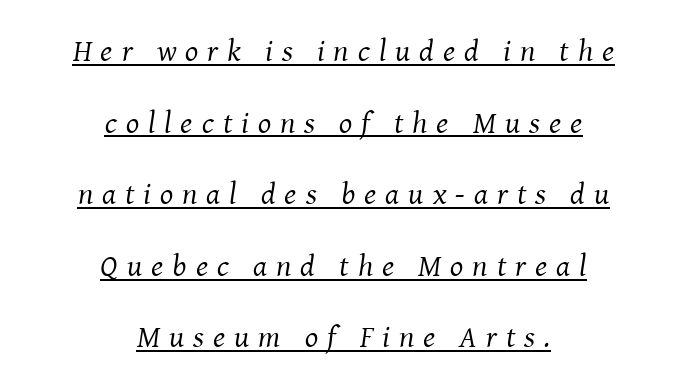
Q: Is the text bold? A: No.
Q: Is the text italic (slanted)? A: Yes, it leans right by about 8 degrees.
Q: Is the typeface a serif or a sans-serif typeface? A: Serif.
Q: Is the text underlined? A: Yes.
Q: How is the paragraph aligned? A: Centered.
Q: Is the spacing between letters normal or unusually wide? A: Unusually wide.
Q: Is the spacing between lines tight, normal or loose? A: Loose.
Q: Width (condensed, normal, or wide)? A: Normal.
Q: Stroke contrast? A: Medium.
Q: x-height? A: Medium.
Q: Monospaced? A: No.
